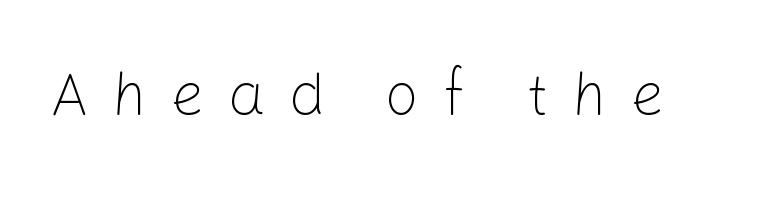
The image shows 60 px light sans-serif type, upright; set unusually wide letter spacing (+0.38 em), not underlined; low stroke contrast and a medium x-height.
